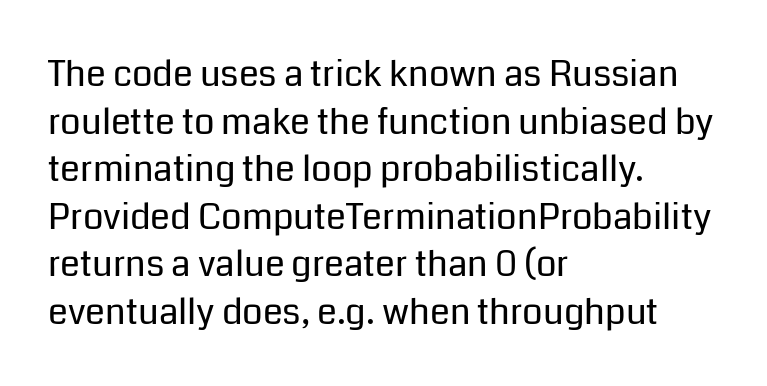
{"serif": "no", "italic": "no", "bold": "no", "weight": "regular", "width": "normal", "stroke_contrast": "low", "x_height": "medium", "monospaced": "no", "underline": "no", "align": "left", "line_spacing": "normal", "line_spacing_ratio": 1.32, "letter_spacing": "normal", "letter_spacing_em": 0.0, "glyph_px": 36}
